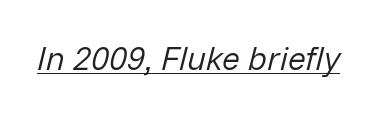
The image shows 33 px regular-weight type, italic (leaning right); set normal letter spacing, underlined; low stroke contrast and a medium x-height.
